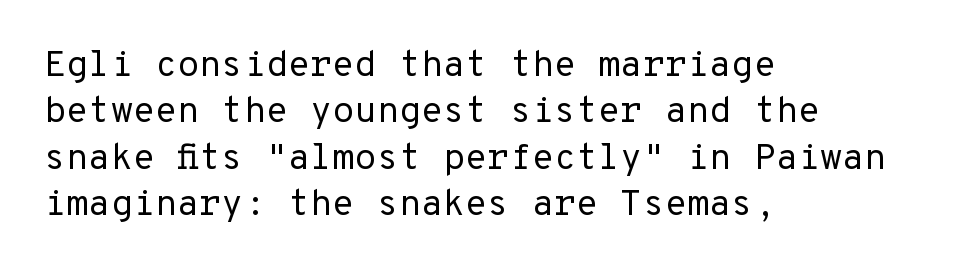
Q: Is the text bold? A: No.
Q: Is the text italic (slanted)? A: No, it is upright.
Q: Is the typeface a serif or a sans-serif typeface? A: Sans-serif.
Q: Is the text underlined? A: No.
Q: How is the paragraph aligned? A: Left-aligned.
Q: Is the spacing between letters normal or unusually wide? A: Normal.
Q: Is the spacing between lines tight, normal or loose? A: Normal.
Q: Width (condensed, normal, or wide)? A: Normal.
Q: Stroke contrast? A: Low.
Q: x-height? A: Medium.
Q: Monospaced? A: Yes.
